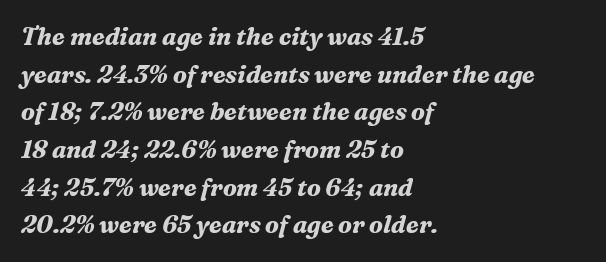
The image shows 24 px bold type, italic (leaning right); set left-aligned, normal line spacing (1.57x), normal letter spacing, not underlined.
